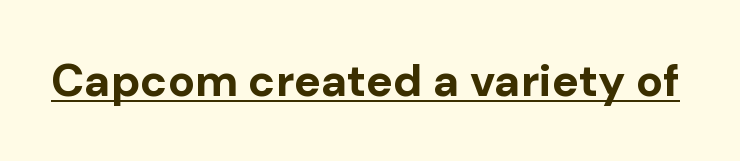
{"serif": "no", "italic": "no", "bold": "yes", "weight": "bold", "width": "normal", "stroke_contrast": "low", "x_height": "medium", "monospaced": "no", "underline": "yes", "letter_spacing": "normal", "letter_spacing_em": 0.0, "glyph_px": 45}
